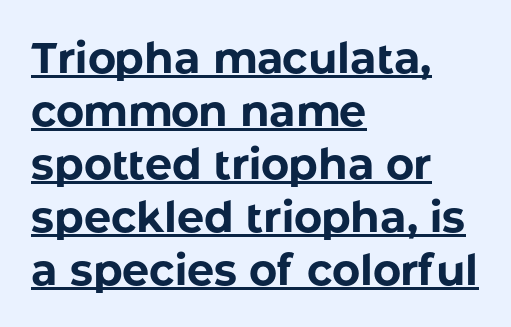
{"serif": "no", "italic": "no", "bold": "yes", "weight": "bold", "width": "normal", "stroke_contrast": "low", "x_height": "medium", "monospaced": "no", "underline": "yes", "align": "left", "line_spacing_ratio": 1.23, "letter_spacing": "normal", "letter_spacing_em": 0.0, "glyph_px": 43}
